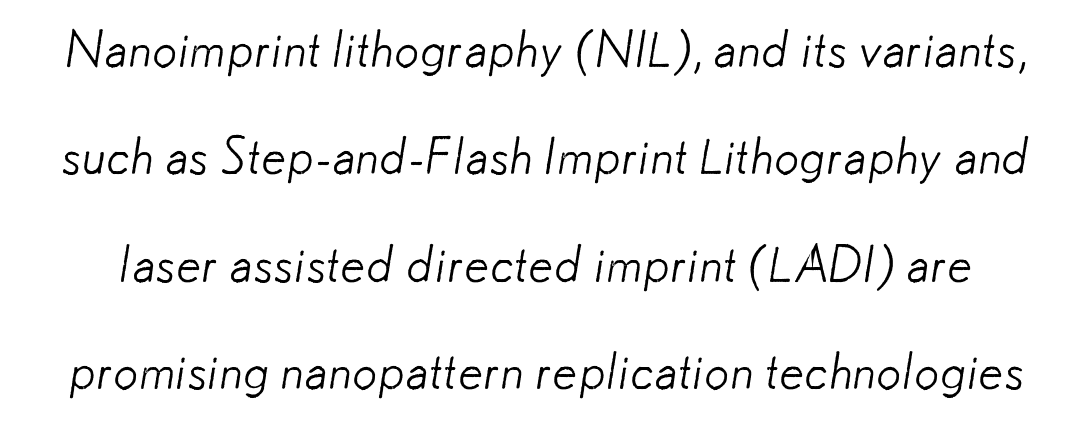
Q: Is the text bold? A: No.
Q: Is the typeface a serif or a sans-serif typeface? A: Sans-serif.
Q: Is the text underlined? A: No.
Q: Is the spacing between letters normal or unusually wide? A: Normal.
Q: Is the spacing between lines tight, normal or loose? A: Loose.
Q: Width (condensed, normal, or wide)? A: Normal.
Q: Stroke contrast? A: Low.
Q: x-height? A: Small.
Q: Monospaced? A: No.
